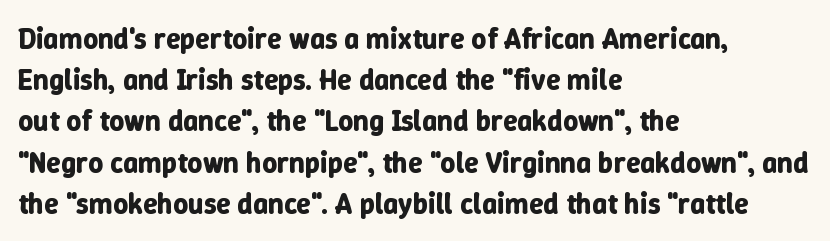
The image shows 29 px bold type, upright; set left-aligned, normal line spacing (1.42x), normal letter spacing, not underlined; low stroke contrast and a medium x-height.
